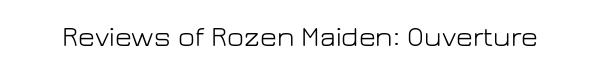
The image shows 29 px light sans-serif type, upright; set normal letter spacing, not underlined; low stroke contrast and a medium x-height.
